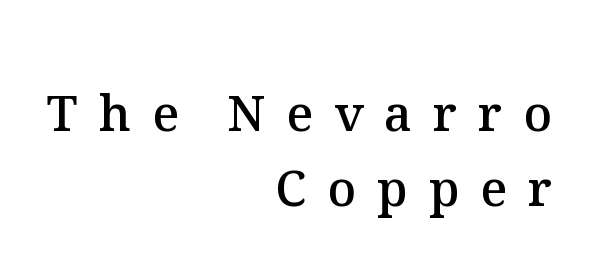
Q: Is the text bold? A: Semi-bold.
Q: Is the text italic (slanted)? A: No, it is upright.
Q: Is the text underlined? A: No.
Q: How is the paragraph aligned? A: Right-aligned.
Q: Is the spacing between letters normal or unusually wide? A: Unusually wide.
Q: Is the spacing between lines tight, normal or loose? A: Normal.
Q: Width (condensed, normal, or wide)? A: Normal.
Q: Stroke contrast? A: Medium.
Q: x-height? A: Medium.
Q: Monospaced? A: No.
